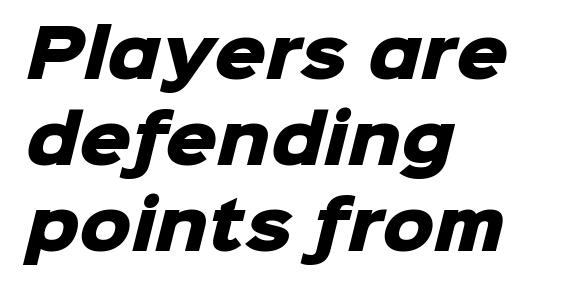
A student would call this left alignment; a typographer would say flush left, rag right. The text was rendered using a sans face with plain stroke endings. The face used here is proportionally spaced, like ordinary book or web type. Plain, unruled lines of type. This sample keeps an unexceptional amount of space between lines. This is heavy type, rendered in bold.
